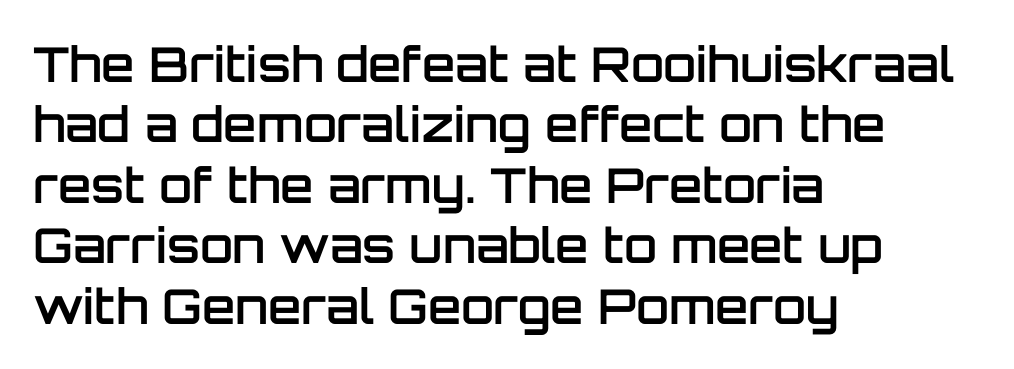
Q: Is the text bold? A: Semi-bold.
Q: Is the text italic (slanted)? A: No, it is upright.
Q: Is the typeface a serif or a sans-serif typeface? A: Sans-serif.
Q: Is the text underlined? A: No.
Q: How is the paragraph aligned? A: Left-aligned.
Q: Is the spacing between letters normal or unusually wide? A: Normal.
Q: Is the spacing between lines tight, normal or loose? A: Normal.
Q: Width (condensed, normal, or wide)? A: Normal.
Q: Stroke contrast? A: Low.
Q: x-height? A: Large.
Q: Monospaced? A: No.
